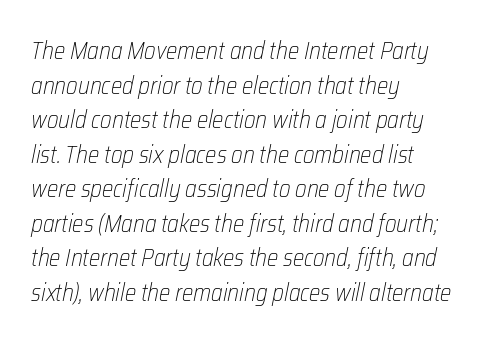
Q: Is the text bold? A: No.
Q: Is the text italic (slanted)? A: Yes, it leans right by about 12 degrees.
Q: Is the text underlined? A: No.
Q: How is the paragraph aligned? A: Left-aligned.
Q: Is the spacing between letters normal or unusually wide? A: Normal.
Q: Is the spacing between lines tight, normal or loose? A: Normal.
